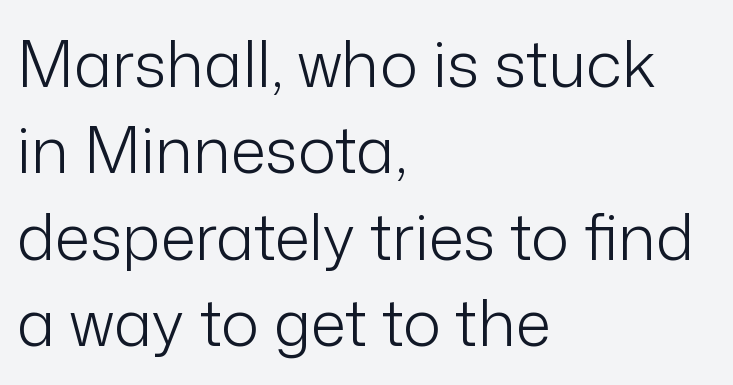
The image shows 64 px light sans-serif type, upright; set left-aligned, normal line spacing (1.35x), normal letter spacing, not underlined; low stroke contrast and a medium x-height.
